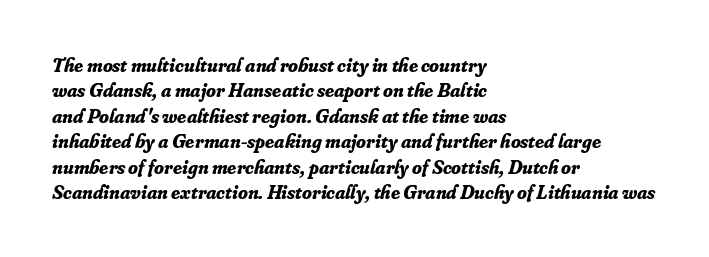
A bare baseline throughout the passage. The designer left line spacing at the default. How heavy is the stroke? Heavy — this is a bold. The passage shown has conventional tracking throughout. Alignment: flush left.
